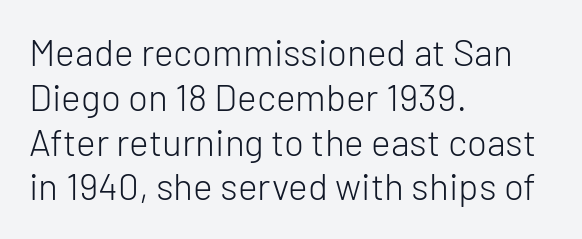
{"serif": "no", "italic": "no", "bold": "no", "weight": "light", "width": "normal", "stroke_contrast": "low", "x_height": "medium", "monospaced": "no", "underline": "no", "align": "left", "line_spacing_ratio": 1.21, "letter_spacing": "normal", "letter_spacing_em": 0.0, "glyph_px": 37}
